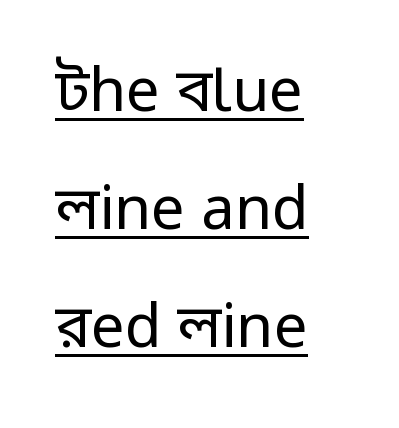
{"serif": "no", "italic": "no", "bold": "no", "weight": "regular", "width": "condensed", "stroke_contrast": "low", "x_height": "large", "monospaced": "no", "underline": "yes", "align": "left", "line_spacing": "loose", "line_spacing_ratio": 1.97, "letter_spacing": "normal", "letter_spacing_em": 0.0, "glyph_px": 60}
